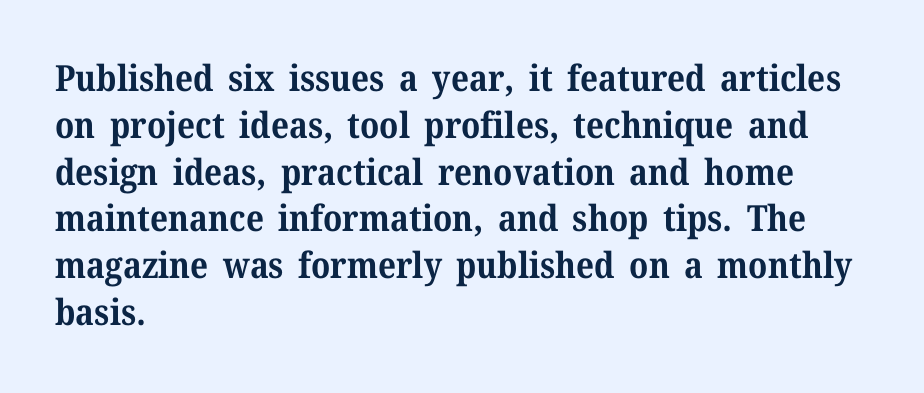
The image shows 36 px bold serif type, upright; set left-aligned, normal line spacing (1.3x), normal letter spacing, not underlined; medium stroke contrast and a medium x-height.
